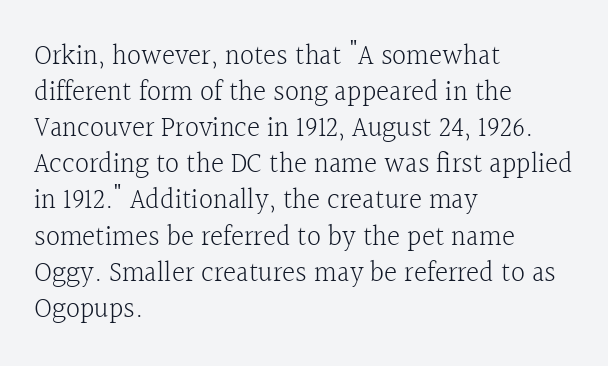
Q: Is the text bold? A: No.
Q: Is the text italic (slanted)? A: No, it is upright.
Q: Is the typeface a serif or a sans-serif typeface? A: Serif.
Q: Is the text underlined? A: No.
Q: How is the paragraph aligned? A: Left-aligned.
Q: Is the spacing between letters normal or unusually wide? A: Normal.
Q: Is the spacing between lines tight, normal or loose? A: Normal.
Q: Width (condensed, normal, or wide)? A: Normal.
Q: x-height? A: Medium.
Q: Monospaced? A: No.
